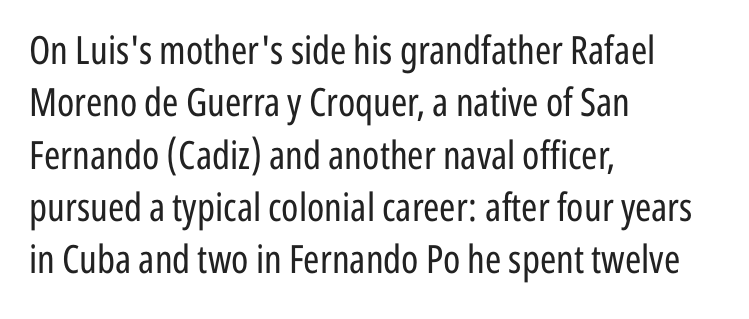
The image shows 39 px regular-weight, condensed sans-serif type, upright; set left-aligned, normal line spacing (1.34x), normal letter spacing, not underlined; low stroke contrast and a medium x-height.
